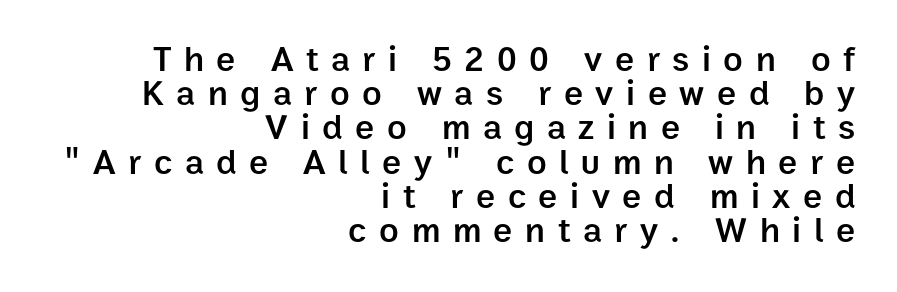
Q: Is the text bold? A: Semi-bold.
Q: Is the text italic (slanted)? A: No, it is upright.
Q: Is the typeface a serif or a sans-serif typeface? A: Sans-serif.
Q: Is the text underlined? A: No.
Q: How is the paragraph aligned? A: Right-aligned.
Q: Is the spacing between letters normal or unusually wide? A: Unusually wide.
Q: Is the spacing between lines tight, normal or loose? A: Tight.
Q: Width (condensed, normal, or wide)? A: Normal.
Q: Stroke contrast? A: Low.
Q: x-height? A: Medium.
Q: Monospaced? A: No.
